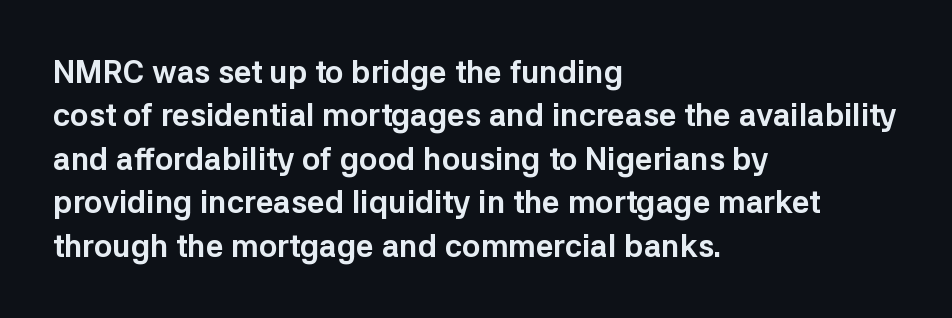
{"serif": "no", "italic": "no", "bold": "yes", "weight": "bold", "width": "normal", "stroke_contrast": "low", "x_height": "medium", "monospaced": "no", "underline": "no", "align": "left", "line_spacing": "normal", "line_spacing_ratio": 1.4, "letter_spacing": "normal", "letter_spacing_em": 0.0, "glyph_px": 31}
